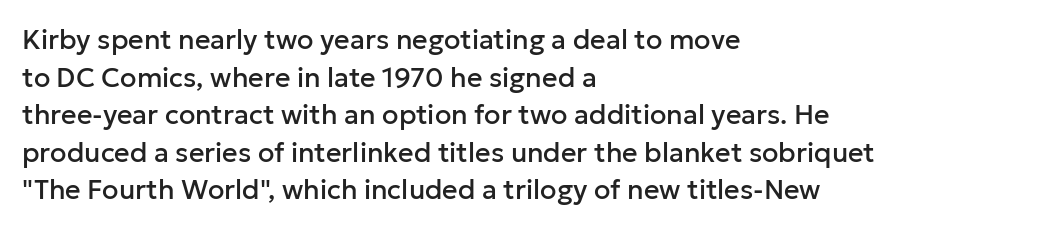
Plain, unruled lines of type. The lines in this sample share a left origin and differ only in where they stop. The specimen reads as upright at a glance. Letter spacing: default. If you measured baseline to baseline, you'd find a middling distance.
